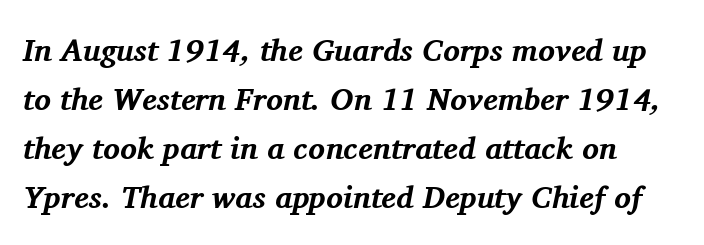
{"serif": "yes", "italic": "yes", "lean": "right", "slant_degrees": 11, "bold": "yes", "weight": "bold", "width": "normal", "stroke_contrast": "medium", "x_height": "medium", "monospaced": "no", "underline": "no", "line_spacing": "normal", "line_spacing_ratio": 1.58, "letter_spacing": "normal", "letter_spacing_em": 0.0, "glyph_px": 31}
